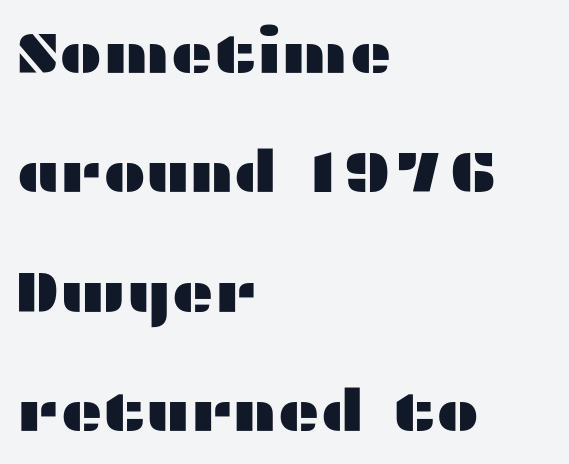
{"serif": "no", "italic": "no", "width": "wide", "stroke_contrast": "medium", "x_height": "medium", "monospaced": "no", "underline": "no", "align": "left", "line_spacing": "loose", "line_spacing_ratio": 2.06, "letter_spacing": "normal", "letter_spacing_em": 0.0, "glyph_px": 58}
